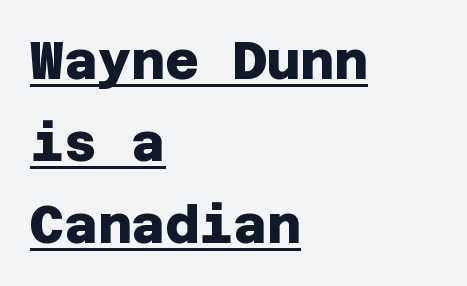
The image shows 52 px heavy sans-serif type; set left-aligned, normal line spacing (1.58x), normal letter spacing, underlined; low stroke contrast and a large x-height.
